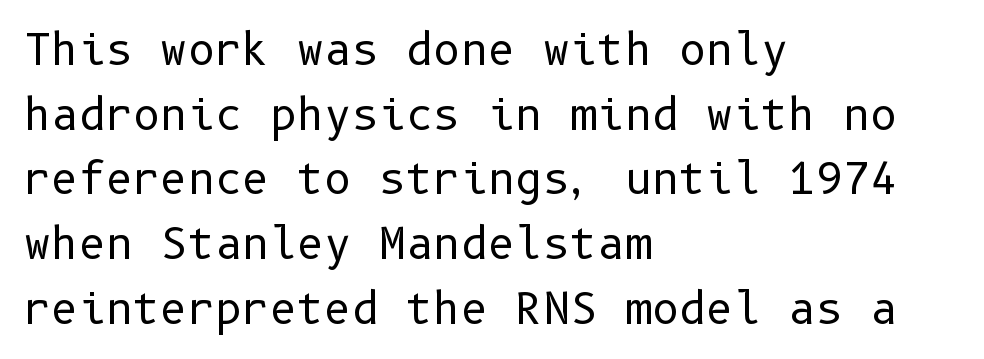
This sample uses plain, unmodified letter spacing. The cut favours lightness, reaching ordinary text weight at its darkest. Unlike italic type, these characters show no tilt at all. Compared with a centered layout, this one pins lines to the left instead.
